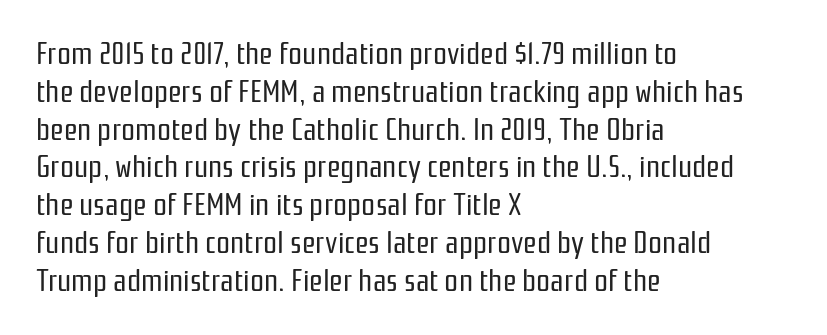
The image shows 31 px regular-weight, condensed sans-serif type, upright; set left-aligned, line spacing 1.22x, normal letter spacing, not underlined; low stroke contrast and a medium x-height.
